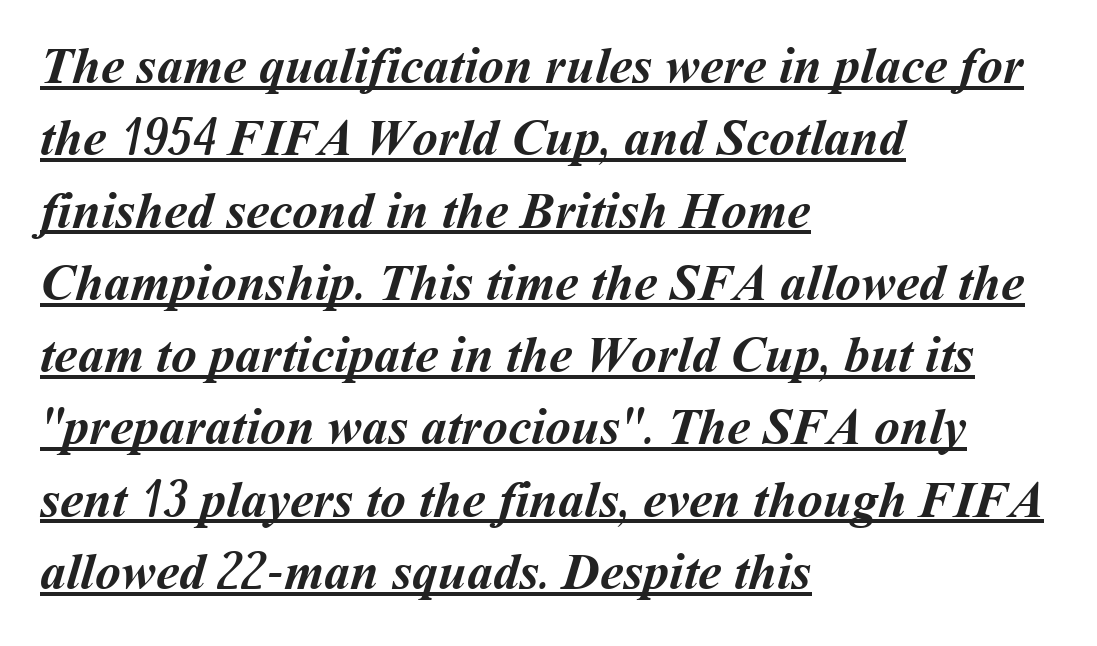
{"bold": "yes", "weight": "semibold", "width": "normal", "stroke_contrast": "medium", "x_height": "medium", "monospaced": "no", "underline": "yes", "align": "left", "line_spacing": "normal", "line_spacing_ratio": 1.39, "letter_spacing": "normal", "letter_spacing_em": 0.0, "glyph_px": 52}
